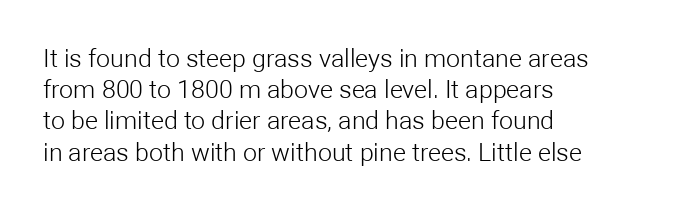
{"italic": "no", "bold": "no", "underline": "no", "align": "left", "line_spacing": "normal", "line_spacing_ratio": 1.25, "letter_spacing": "normal", "letter_spacing_em": 0.0, "glyph_px": 25}
